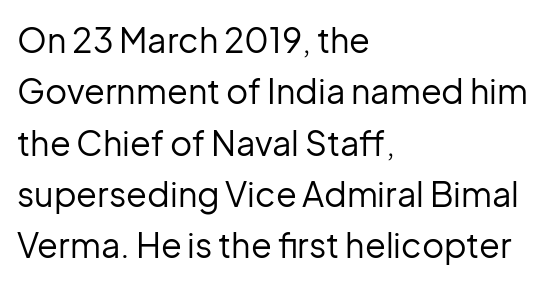
Students, observe: this is what conventionally led text looks like. Underline: absent. Each letter keeps its own natural width here, so spacing adapts to shape. The letterforms sit at book weight or below. Characters follow at the spacing the type designer built in.
